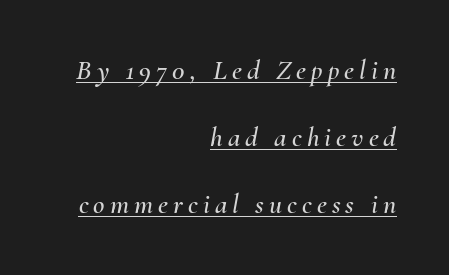
Q: Is the text italic (slanted)? A: Yes, it leans right by about 10 degrees.
Q: Is the text underlined? A: Yes.
Q: How is the paragraph aligned? A: Right-aligned.
Q: Is the spacing between lines tight, normal or loose? A: Loose.
Q: Width (condensed, normal, or wide)? A: Normal.
Q: Stroke contrast? A: Medium.
Q: x-height? A: Small.
Q: Monospaced? A: No.
